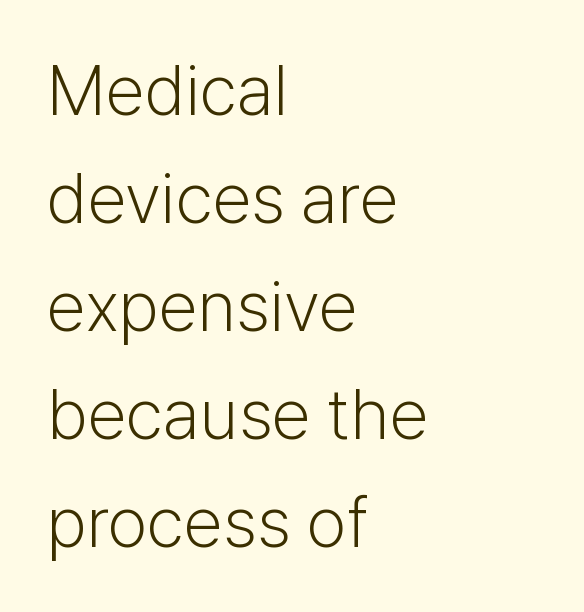
The image shows 71 px light sans-serif type, upright; set left-aligned, normal line spacing (1.52x), normal letter spacing, not underlined; low stroke contrast and a medium x-height.
